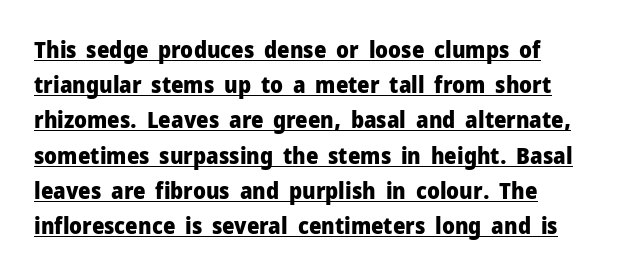
{"italic": "no", "bold": "yes", "underline": "yes", "line_spacing": "normal", "line_spacing_ratio": 1.6, "letter_spacing": "normal", "letter_spacing_em": 0.0, "glyph_px": 22}
